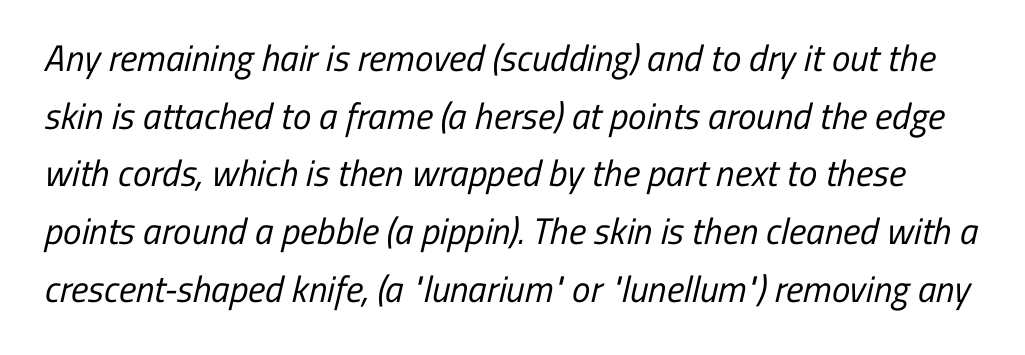
The image shows 37 px regular-weight, condensed sans-serif type; set normal line spacing (1.56x), normal letter spacing, not underlined; low stroke contrast and a medium x-height.
